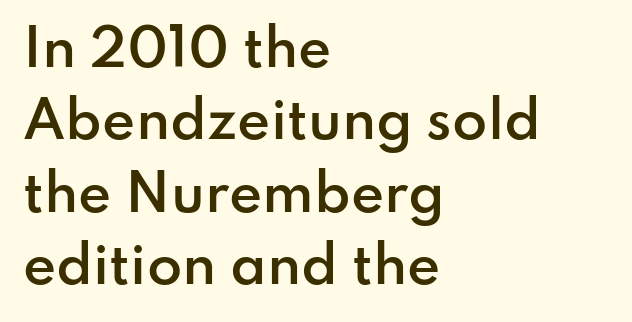
{"serif": "no", "italic": "no", "bold": "semi", "weight": "semibold", "width": "normal", "stroke_contrast": "low", "x_height": "small", "monospaced": "no", "underline": "no", "align": "left", "line_spacing": "normal", "line_spacing_ratio": 1.42, "letter_spacing": "normal", "letter_spacing_em": 0.0, "glyph_px": 51}
